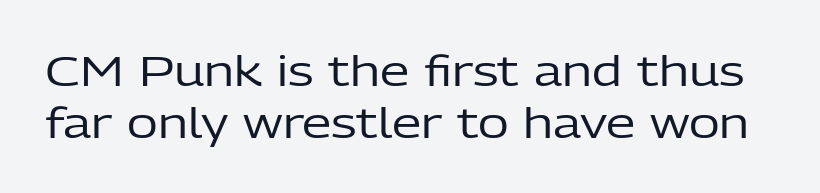
The image shows 42 px regular-weight sans-serif type, upright; set line spacing 1.23x, normal letter spacing, not underlined; low stroke contrast and a medium x-height.
